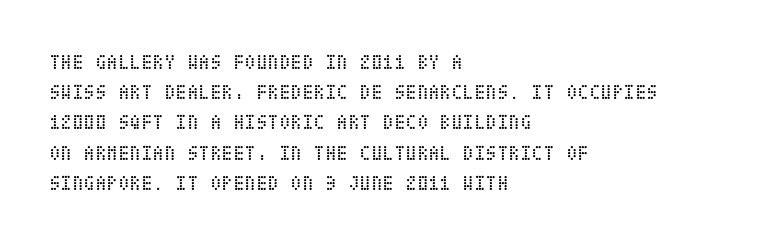
Q: Is the text bold? A: No.
Q: Is the text italic (slanted)? A: No, it is upright.
Q: Is the text underlined? A: No.
Q: How is the paragraph aligned? A: Left-aligned.
Q: Is the spacing between letters normal or unusually wide? A: Normal.
Q: Is the spacing between lines tight, normal or loose? A: Normal.
